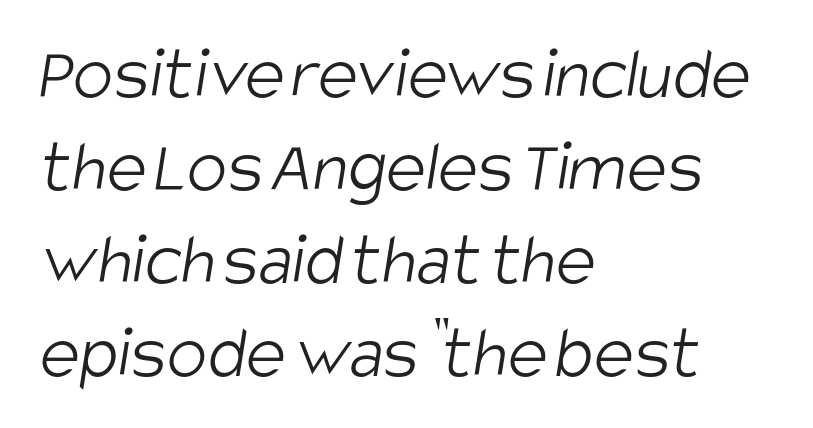
Q: Is the text bold? A: No.
Q: Is the typeface a serif or a sans-serif typeface? A: Sans-serif.
Q: Is the text underlined? A: No.
Q: How is the paragraph aligned? A: Left-aligned.
Q: Is the spacing between letters normal or unusually wide? A: Normal.
Q: Width (condensed, normal, or wide)? A: Condensed.
Q: Stroke contrast? A: Low.
Q: x-height? A: Large.
Q: Monospaced? A: No.
